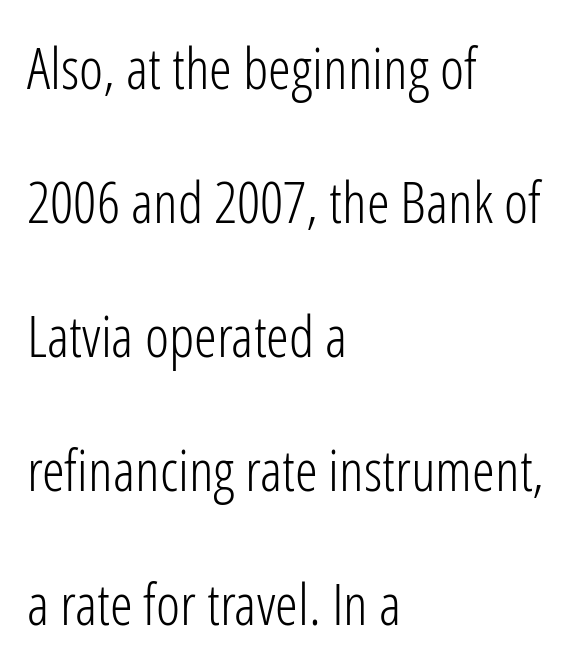
Q: Is the text bold? A: No.
Q: Is the text italic (slanted)? A: No, it is upright.
Q: Is the typeface a serif or a sans-serif typeface? A: Sans-serif.
Q: Is the text underlined? A: No.
Q: How is the paragraph aligned? A: Left-aligned.
Q: Is the spacing between letters normal or unusually wide? A: Normal.
Q: Is the spacing between lines tight, normal or loose? A: Loose.
Q: Width (condensed, normal, or wide)? A: Condensed.
Q: Stroke contrast? A: Low.
Q: x-height? A: Medium.
Q: Monospaced? A: No.
